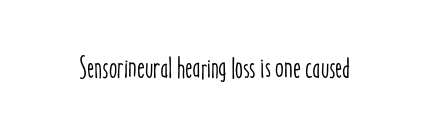
The image shows 30 px condensed type, upright; set normal letter spacing, not underlined; low stroke contrast and a medium x-height.
